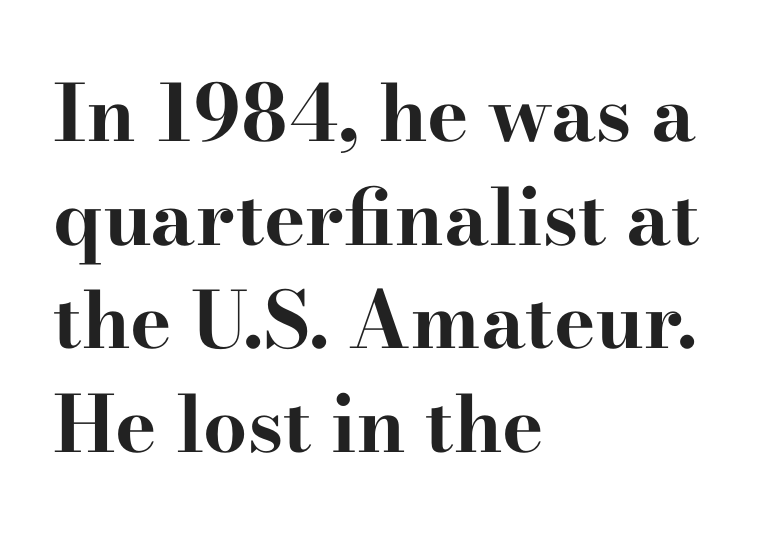
Q: Is the text bold? A: Yes.
Q: Is the text italic (slanted)? A: No, it is upright.
Q: Is the typeface a serif or a sans-serif typeface? A: Serif.
Q: Is the text underlined? A: No.
Q: How is the paragraph aligned? A: Left-aligned.
Q: Is the spacing between letters normal or unusually wide? A: Normal.
Q: Is the spacing between lines tight, normal or loose? A: Normal.
Q: Width (condensed, normal, or wide)? A: Wide.
Q: Stroke contrast? A: High.
Q: x-height? A: Small.
Q: Monospaced? A: No.
